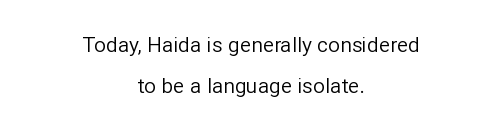
Type without underlining. Every row of glyphs is offset so its center matches the block's center. Loosely led — the rows are spread out. Nothing unusual about the tracking: characters are spaced as the font intends.
